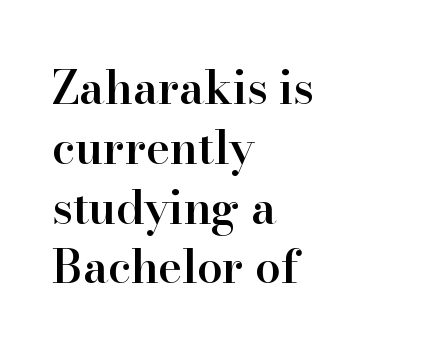
The image shows 46 px semibold serif type, upright; set left-aligned, normal line spacing (1.3x), normal letter spacing, not underlined; high stroke contrast and a small x-height.
